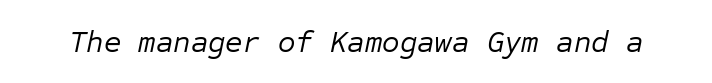
{"italic": "yes", "lean": "right", "slant_degrees": 12, "bold": "no", "weight": "regular", "width": "normal", "stroke_contrast": "low", "x_height": "medium", "monospaced": "yes", "underline": "no", "letter_spacing": "normal", "letter_spacing_em": 0.0, "glyph_px": 30}
